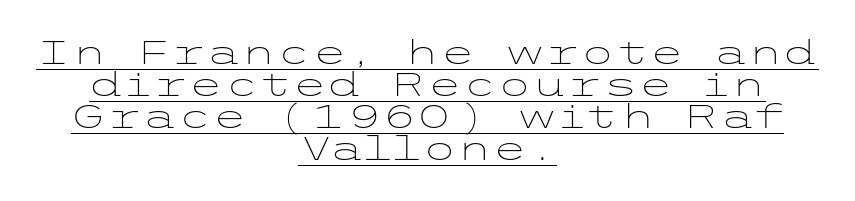
The image shows 32 px light, wide sans-serif type, upright; set centered, tight line spacing (1.0x), normal letter spacing, underlined; low stroke contrast and a medium x-height.
